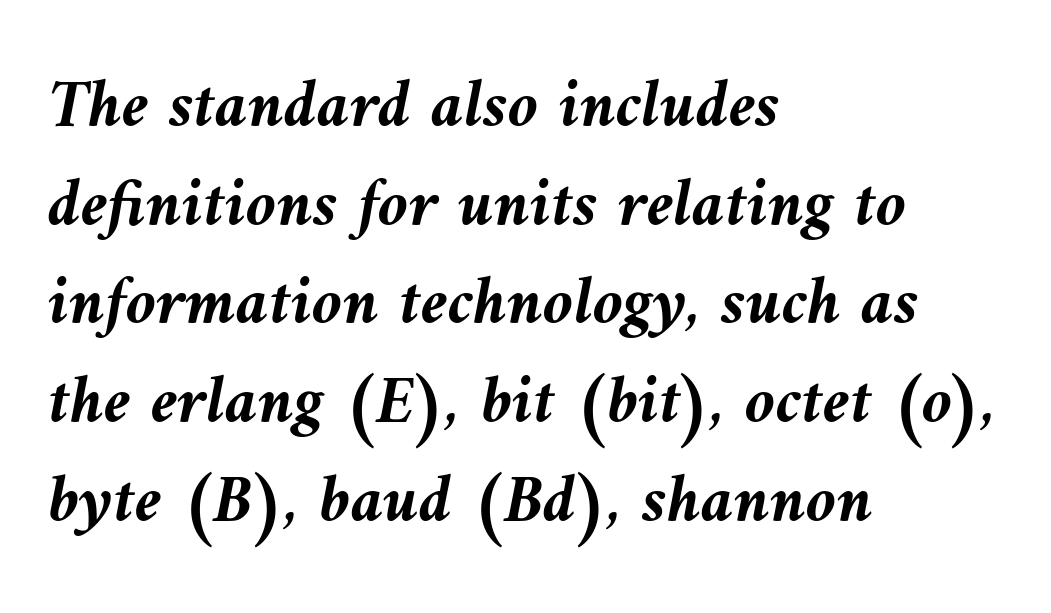
Q: Is the text bold? A: Yes.
Q: Is the text italic (slanted)? A: Yes, it leans left by about 10 degrees.
Q: Is the text underlined? A: No.
Q: How is the paragraph aligned? A: Left-aligned.
Q: Is the spacing between letters normal or unusually wide? A: Normal.
Q: Is the spacing between lines tight, normal or loose? A: Normal.
Q: Width (condensed, normal, or wide)? A: Normal.
Q: Stroke contrast? A: Medium.
Q: x-height? A: Medium.
Q: Monospaced? A: No.
